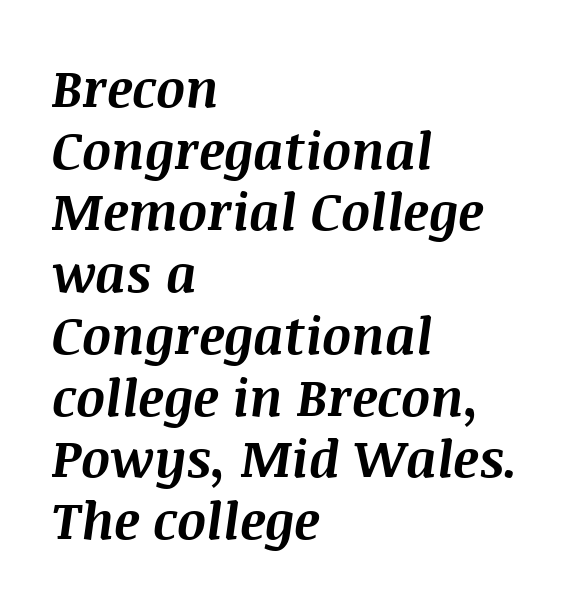
The image shows 51 px bold type, italic (leaning right); set left-aligned, line spacing 1.21x, normal letter spacing, not underlined; medium stroke contrast and a large x-height.
